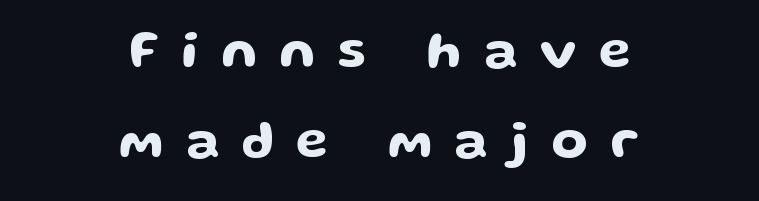
You could not count columns in this text — the font is proportionally spaced. This sample uses an upright cut, with every glyph sitting square on the baseline. Each word looks stretched out because of the extra space between its letters. Quick note: underline off. Teacher's note: observe the equal gaps on both sides — that is centered alignment. Examine the stroke ends and you'll find no serifs.
